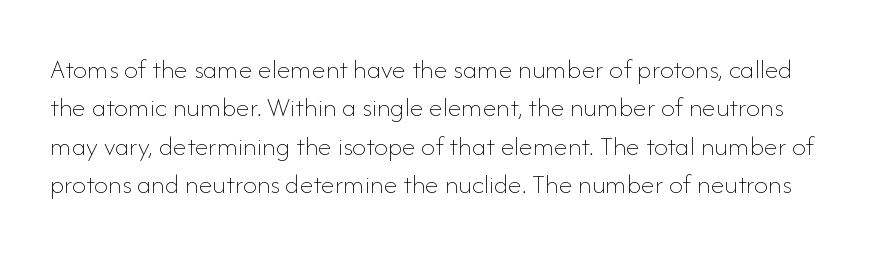
{"italic": "no", "bold": "no", "weight": "thin", "width": "normal", "stroke_contrast": "low", "x_height": "small", "monospaced": "no", "underline": "no", "line_spacing": "normal", "line_spacing_ratio": 1.37, "letter_spacing": "normal", "letter_spacing_em": 0.0, "glyph_px": 28}
